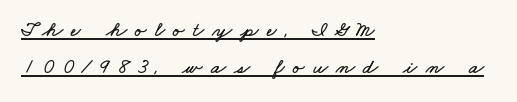
The image shows 21 px text type; set left-aligned, line spacing 1.78x, unusually wide letter spacing (+0.4 em), underlined.
